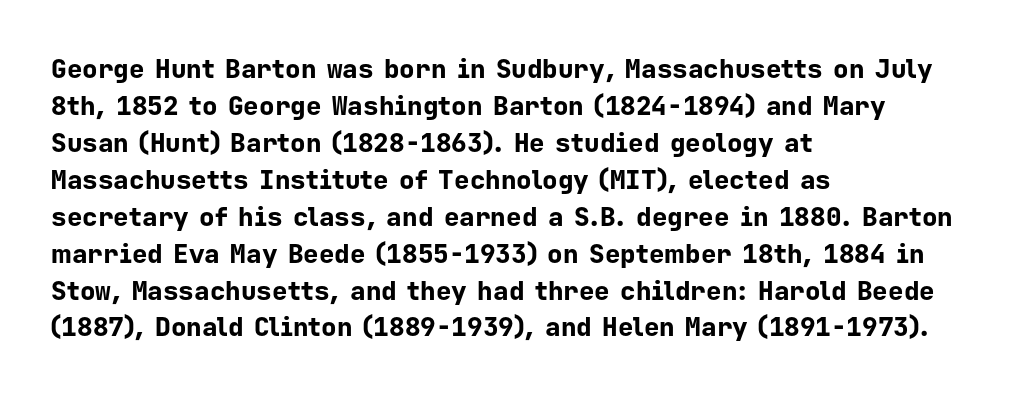
{"italic": "no", "bold": "yes", "underline": "no", "align": "left", "line_spacing": "normal", "line_spacing_ratio": 1.42, "letter_spacing": "normal", "letter_spacing_em": 0.0, "glyph_px": 26}
